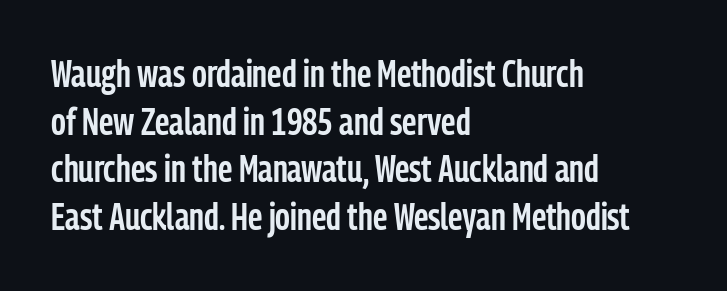
This is the in-between weight designers call semibold or demi. Nobody drew a line under any word here. Leading matches the norm, producing a regular column. The type family on display is of the sans-serif kind.
